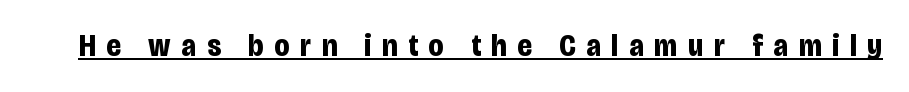
The image shows 31 px bold, condensed sans-serif type, upright; set unusually wide letter spacing (+0.35 em), underlined; low stroke contrast and a large x-height.
